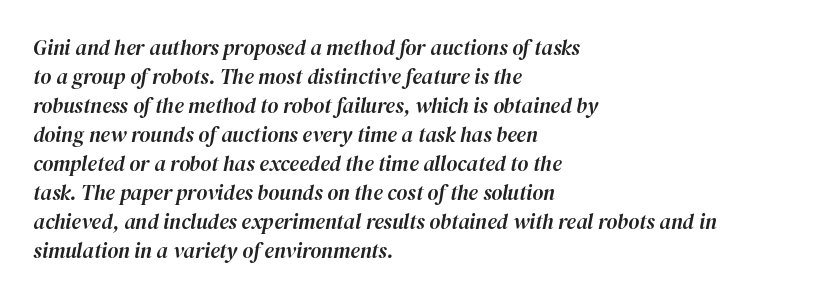
The image shows 21 px text type, italic (leaning right); set left-aligned, normal line spacing (1.38x), normal letter spacing, not underlined.
